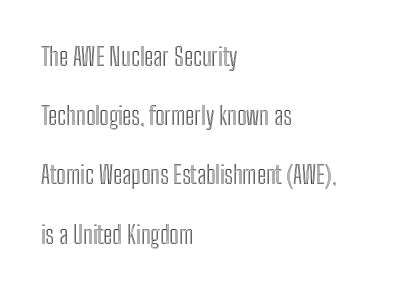
The image shows 25 px text type, upright; set left-aligned, loose line spacing (2.37x), normal letter spacing, not underlined.
